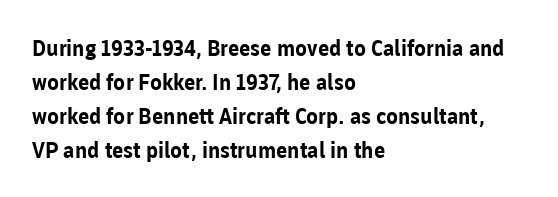
Underline: absent. Default kerning and tracking; the words read as compact shapes. Successive baselines arrive at the customary interval. You can tell it's not italic because the verticals are truly vertical. One-word summary of the alignment: left. These lines carry a lot of weight — the face is fully bold.
